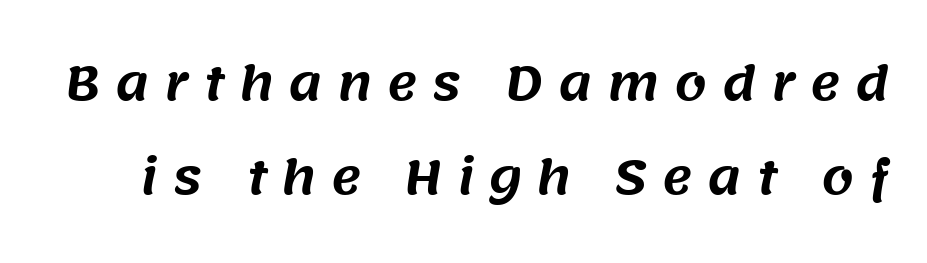
Q: Is the typeface a serif or a sans-serif typeface? A: Sans-serif.
Q: Is the text underlined? A: No.
Q: Is the spacing between letters normal or unusually wide? A: Unusually wide.
Q: Is the spacing between lines tight, normal or loose? A: Loose.
Q: Width (condensed, normal, or wide)? A: Normal.
Q: Stroke contrast? A: Medium.
Q: x-height? A: Large.
Q: Monospaced? A: No.
